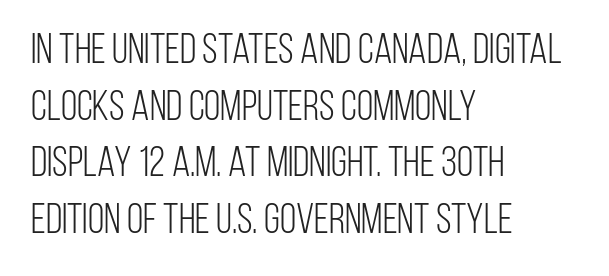
Honestly, the letter spacing is just normal — you wouldn't notice it. The rendering anchors every line to the left-hand side. Vertical spacing — default. Stems here are at most as thick as an everyday book face. The baseline area is clear. Nope, not italic — everything's standing straight.
